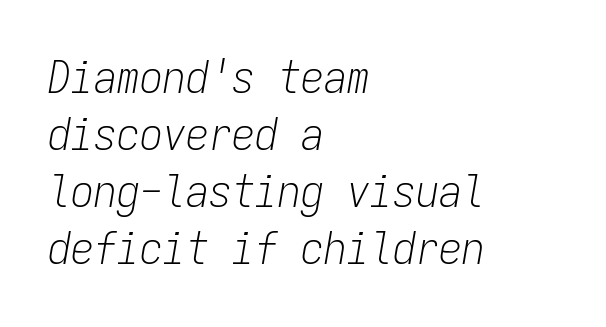
Notice how the passage keeps a crisp vertical edge on the left only. Stems and bowls with no extra thickness — not bold. The face used here is monospaced, like something from a code editor. This sample uses plain, unmodified letter spacing. Every character sits at an angle, as italics do. No word sits above an underline.
